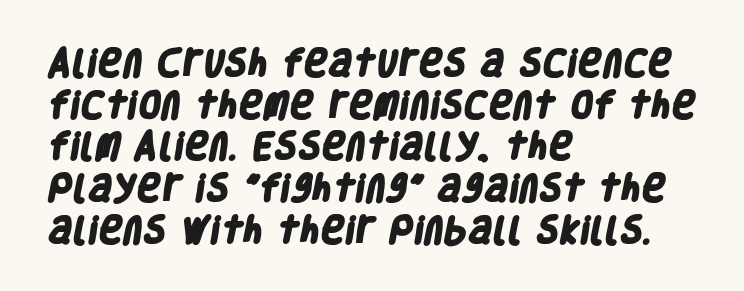
The image shows 30 px heavy, condensed sans-serif type; set left-aligned, normal line spacing (1.39x), normal letter spacing, not underlined; low stroke contrast and a large x-height.
